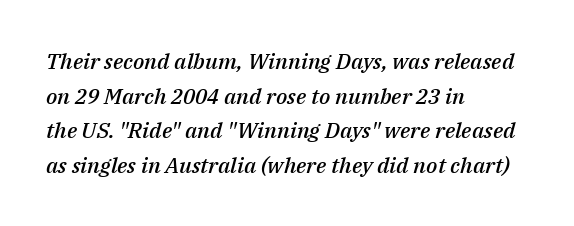
Looking at the ascenders, they clearly lean. How would I describe the line gaps? Plain and ordinary. The letterforms sit shoulder to shoulder at normal distance. The string is rendered with underlining switched off. Where is the straight margin? On the left. How heavy is the stroke? Medium-heavy — a semibold, shy of bold.
